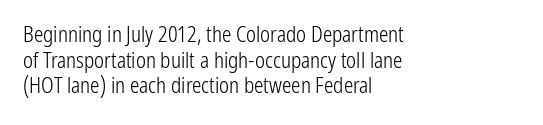
Q: Is the text bold? A: No.
Q: Is the text italic (slanted)? A: No, it is upright.
Q: Is the text underlined? A: No.
Q: How is the paragraph aligned? A: Left-aligned.
Q: Is the spacing between letters normal or unusually wide? A: Normal.
